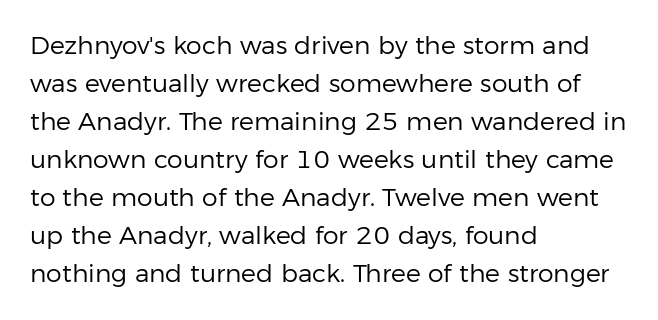
Q: Is the text bold? A: No.
Q: Is the text italic (slanted)? A: No, it is upright.
Q: Is the text underlined? A: No.
Q: How is the paragraph aligned? A: Left-aligned.
Q: Is the spacing between letters normal or unusually wide? A: Normal.
Q: Is the spacing between lines tight, normal or loose? A: Normal.
